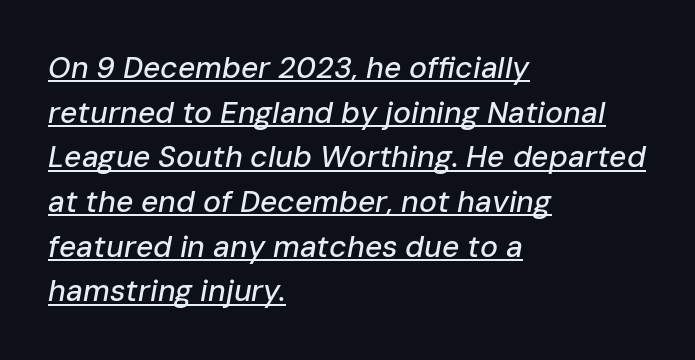
The rendering applies a slant to the glyphs. Students, observe the line beneath the letters — that is underlining. Summary of vertical rhythm: regular, with standard interline spacing. Left-aligned paragraph, ragged on the right.
